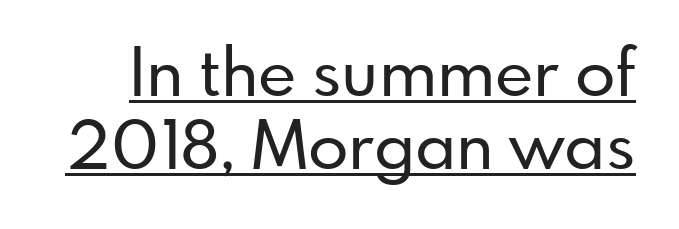
Q: Is the text italic (slanted)? A: No, it is upright.
Q: Is the typeface a serif or a sans-serif typeface? A: Sans-serif.
Q: Is the text underlined? A: Yes.
Q: Is the spacing between letters normal or unusually wide? A: Normal.
Q: Is the spacing between lines tight, normal or loose? A: Tight.
Q: Width (condensed, normal, or wide)? A: Normal.
Q: Stroke contrast? A: Low.
Q: x-height? A: Small.
Q: Monospaced? A: No.
